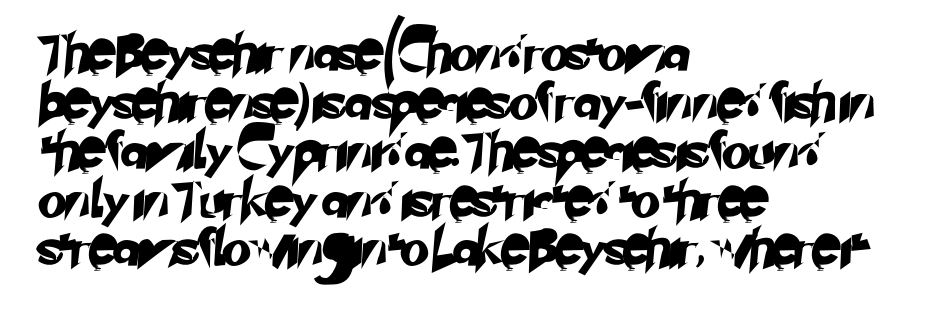
The image shows 37 px sans-serif type; set left-aligned, normal line spacing (1.32x), normal letter spacing, not underlined; low stroke contrast and a small x-height.
